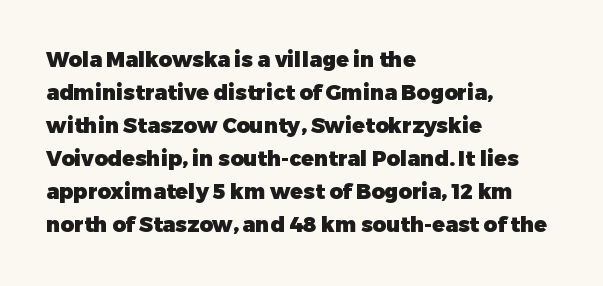
The sample has been set heavy, in full bold. Any mark beneath the type? The region is blank. The ragged edge is on the right, which tells us the setting is flush left. This sample uses plain, unmodified letter spacing. Posture: vertical. Does the leading feel generous? No, just average.
